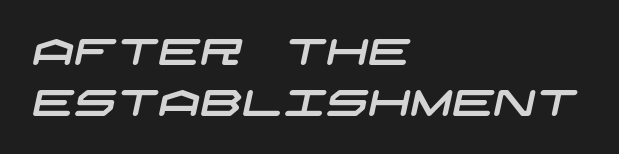
Q: Is the typeface a serif or a sans-serif typeface? A: Sans-serif.
Q: Is the text underlined? A: No.
Q: How is the paragraph aligned? A: Left-aligned.
Q: Is the spacing between letters normal or unusually wide? A: Normal.
Q: Is the spacing between lines tight, normal or loose? A: Normal.
Q: Width (condensed, normal, or wide)? A: Wide.
Q: Stroke contrast? A: Low.
Q: x-height? A: Large.
